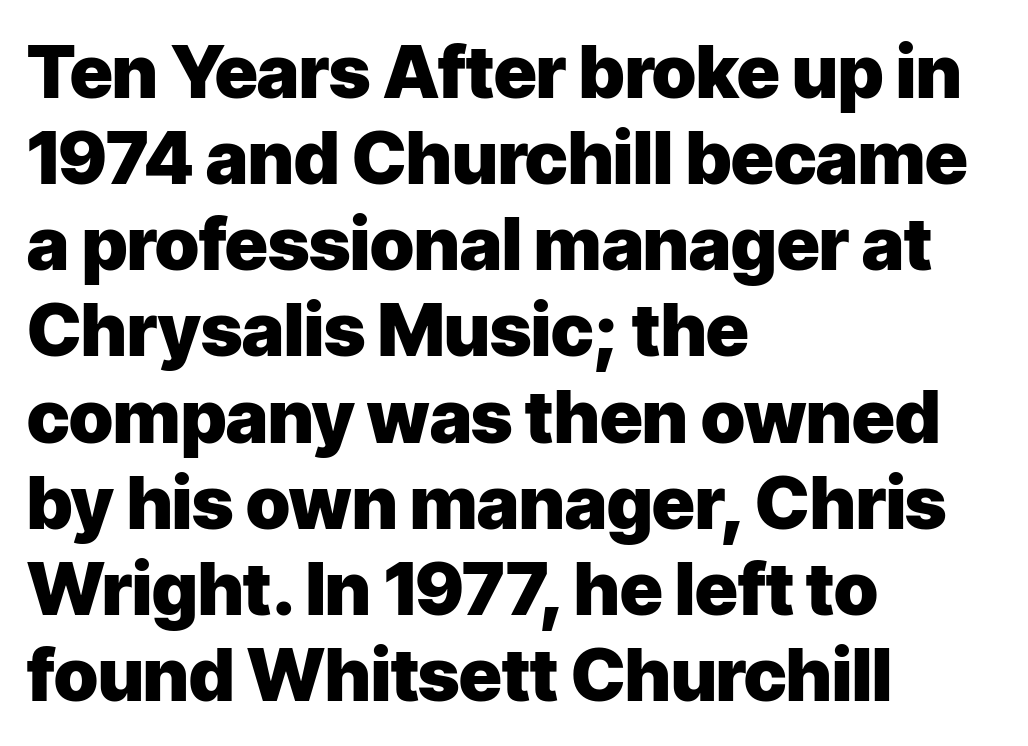
The image shows 73 px heavy sans-serif type, upright; set left-aligned, line spacing 1.18x, normal letter spacing, not underlined; low stroke contrast and a medium x-height.
